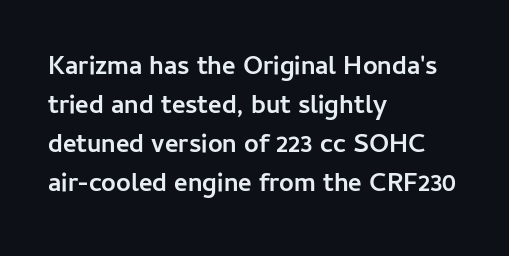
{"italic": "no", "bold": "yes", "underline": "no", "align": "left", "line_spacing": "normal", "line_spacing_ratio": 1.5, "letter_spacing": "normal", "letter_spacing_em": 0.0, "glyph_px": 26}
